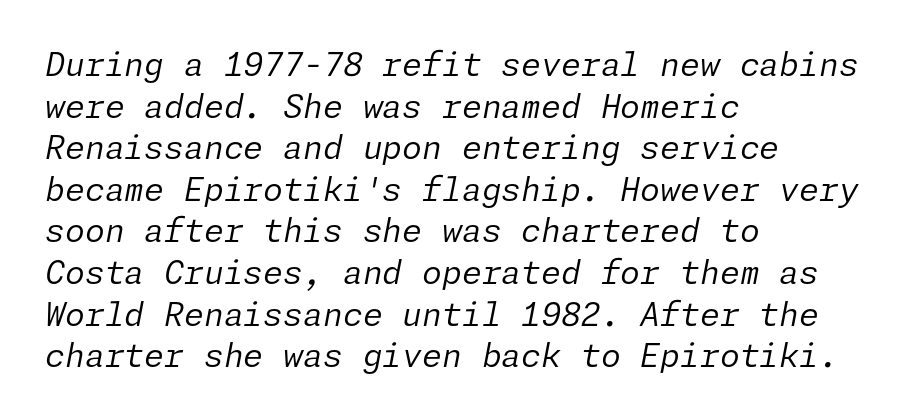
The image shows 32 px regular-weight type, italic (leaning right); set left-aligned, normal line spacing (1.3x), normal letter spacing, not underlined; low stroke contrast and a medium x-height.
